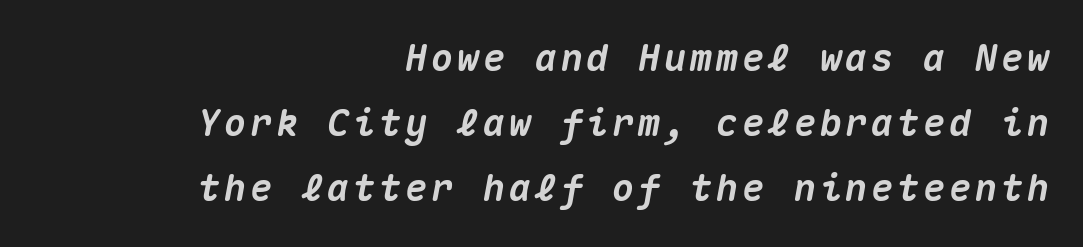
Alignment: flush right. Is this a fixed-width face? Yes — each glyph sits in an identical cell. The letters are bold, with thick, heavy strokes. No word sits above an underline. Style check: oblique.
